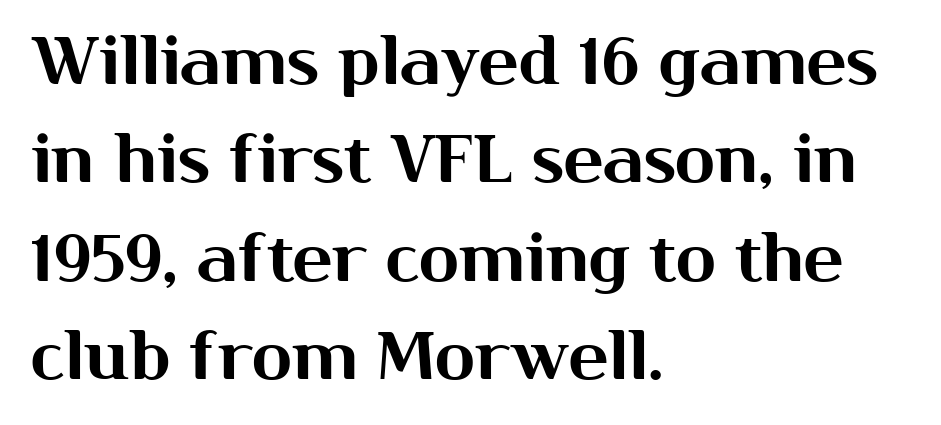
{"serif": "no", "italic": "no", "width": "normal", "stroke_contrast": "medium", "x_height": "medium", "monospaced": "no", "underline": "no", "align": "left", "line_spacing": "normal", "line_spacing_ratio": 1.49, "letter_spacing": "normal", "letter_spacing_em": 0.0, "glyph_px": 66}
